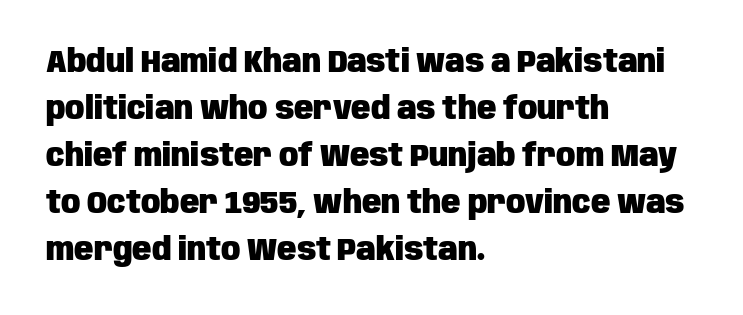
{"serif": "no", "italic": "no", "bold": "yes", "weight": "heavy", "width": "condensed", "stroke_contrast": "low", "x_height": "large", "monospaced": "no", "underline": "no", "align": "left", "line_spacing": "normal", "line_spacing_ratio": 1.47, "letter_spacing": "normal", "letter_spacing_em": 0.0, "glyph_px": 32}
